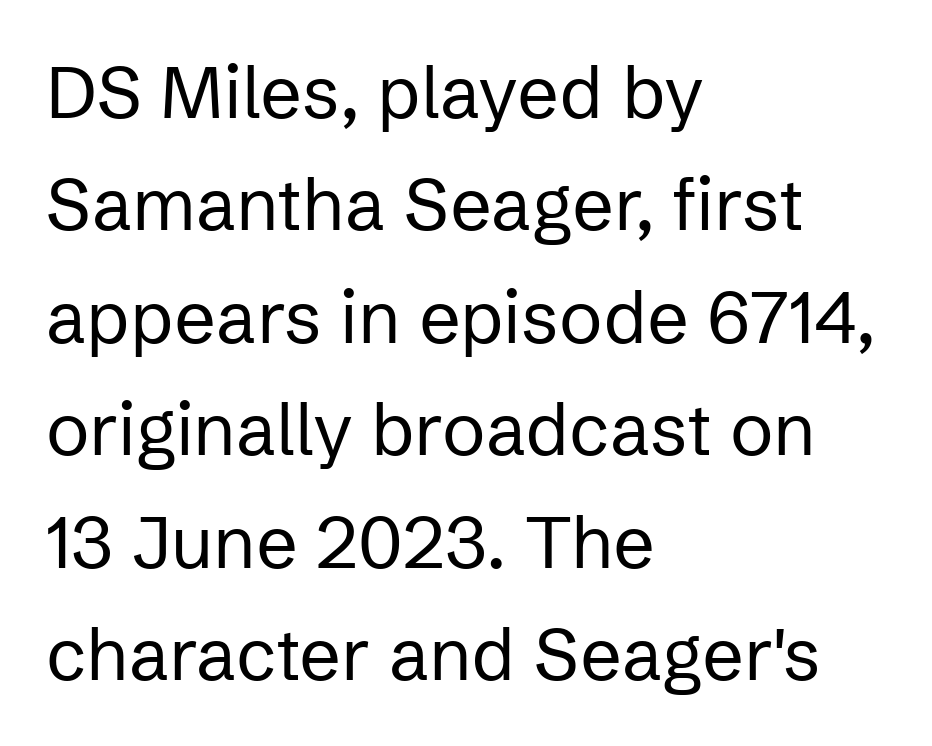
Q: Is the text bold? A: No.
Q: Is the text italic (slanted)? A: No, it is upright.
Q: Is the typeface a serif or a sans-serif typeface? A: Sans-serif.
Q: Is the text underlined? A: No.
Q: How is the paragraph aligned? A: Left-aligned.
Q: Is the spacing between letters normal or unusually wide? A: Normal.
Q: Is the spacing between lines tight, normal or loose? A: Normal.
Q: Width (condensed, normal, or wide)? A: Normal.
Q: Stroke contrast? A: Low.
Q: x-height? A: Medium.
Q: Monospaced? A: No.
